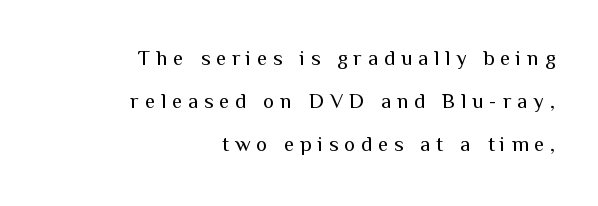
The glyphs are unaccompanied by any horizontal stroke below them. The space between consecutive lines is lavish. Does the copy run flush right? Yes — the right margin is perfectly even. No heavy texture on the line: the type isn't bold. Here the glyphs are tracked loosely, breaking word shapes into spaced letters. Ordinary non-slanted type is in use.
